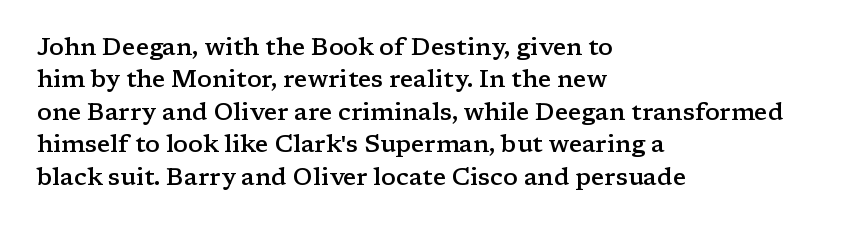
{"italic": "no", "bold": "semi", "underline": "no", "align": "left", "line_spacing": "normal", "line_spacing_ratio": 1.35, "letter_spacing": "normal", "letter_spacing_em": 0.0, "glyph_px": 24}
